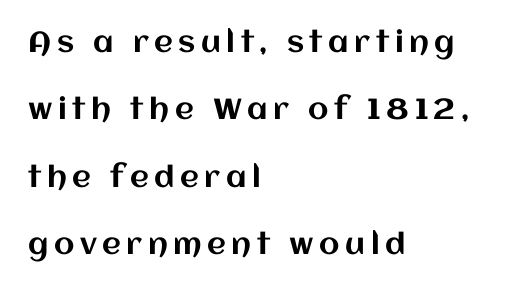
Decoration check: the copy has no underline. A roman cut, with each character standing at attention. Horizontally, the lines are justified to the leading edge only. Is this a fixed-width face? No — the glyphs have proportional, varying widths. If you measured baseline to baseline, you'd find a long distance.
